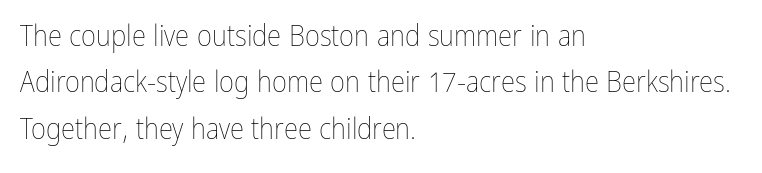
{"italic": "no", "bold": "no", "weight": "thin", "width": "condensed", "stroke_contrast": "low", "x_height": "medium", "monospaced": "no", "underline": "no", "align": "left", "line_spacing": "normal", "line_spacing_ratio": 1.6, "letter_spacing": "normal", "letter_spacing_em": 0.0, "glyph_px": 29}
